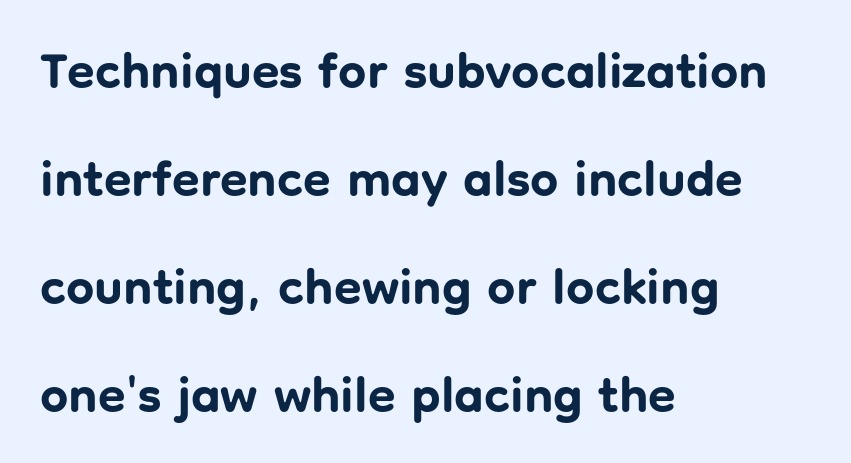
{"serif": "no", "italic": "no", "bold": "yes", "weight": "bold", "width": "normal", "stroke_contrast": "low", "x_height": "medium", "monospaced": "no", "underline": "no", "align": "left", "line_spacing": "loose", "line_spacing_ratio": 2.16, "letter_spacing": "normal", "letter_spacing_em": 0.0, "glyph_px": 50}
